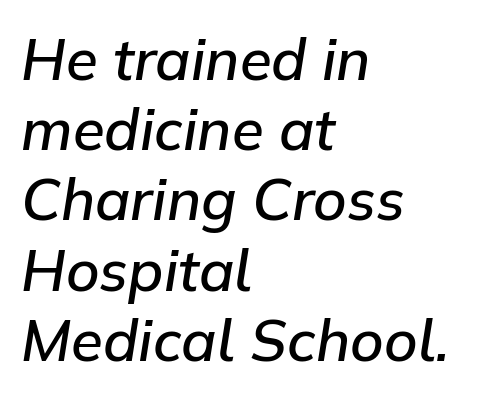
Nothing unusual about the tracking: characters are spaced as the font intends. I'd describe the lettering as semibold — firm but not a full bold. The lines are quadded left. These lines are rendered in a variable-pitch font. Letters rest on an invisible, unmarked baseline. Does the lettering tilt? It does — this is italic.
